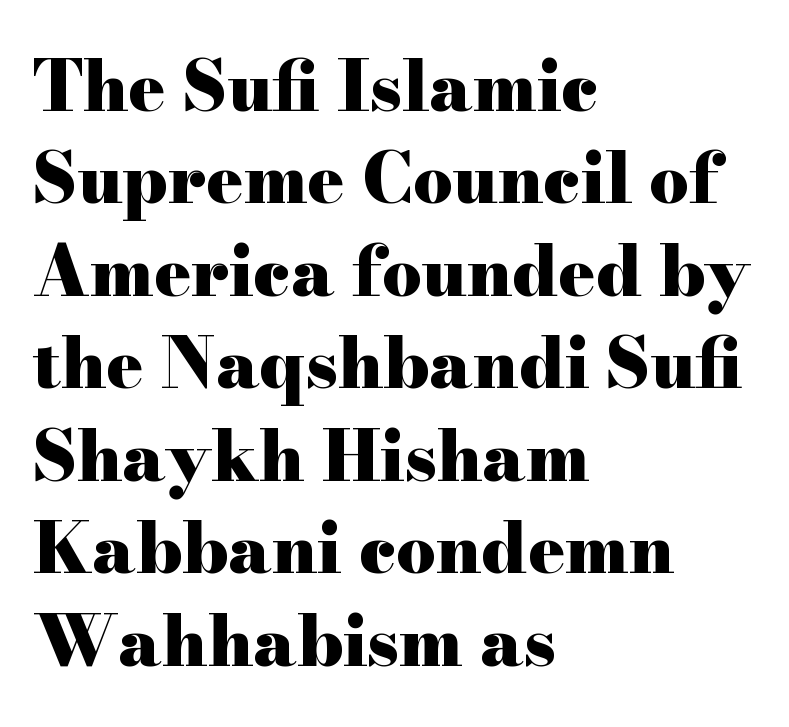
Leftover space on each line is placed entirely after the last word. Italic: no, the glyphs are upright roman. The text was rendered using a seriffed face with decorative stroke endings. The letterforms sit shoulder to shoulder at normal distance. The line-height multiplier appears to be the usual default. I'd describe the lettering as bold — thick and assertive.
